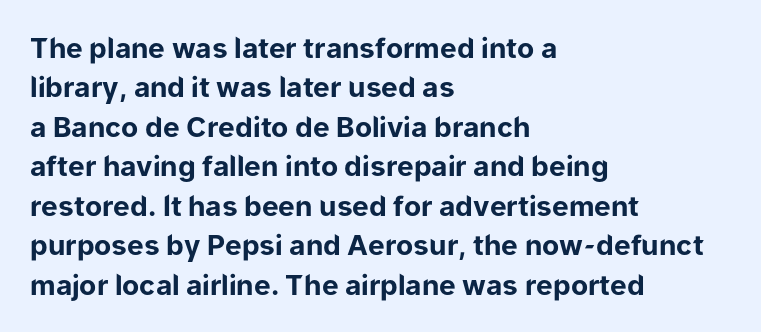
Typeset ragged right — the left edge is the straight one. Look at the stroke-to-counter ratio: heavy, a bold. A sans-serif font was chosen for this passage. Default kerning and tracking; the words read as compact shapes. Words float on clear page, feet unadorned.
